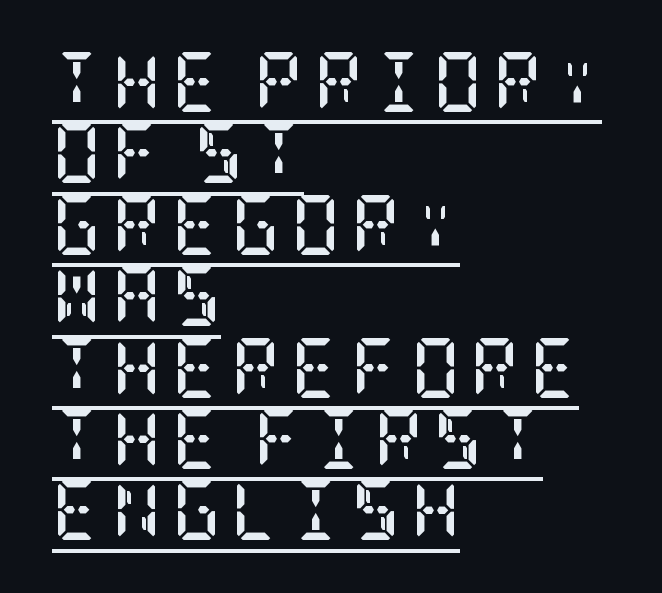
{"serif": "yes", "italic": "no", "bold": "yes", "weight": "semibold", "width": "condensed", "stroke_contrast": "low", "x_height": "large", "underline": "yes", "align": "left", "line_spacing_ratio": 1.19, "glyph_px": 60}
